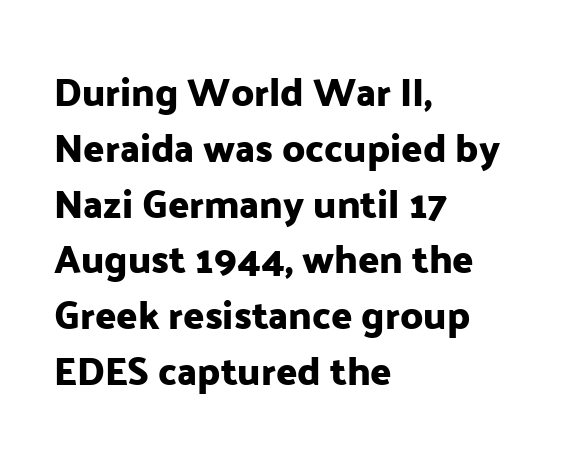
In terms of posture, this sample is upright. A typesetter would call this proportional, since set widths differ per character. Tracking here is standard; glyphs follow each other at the usual distance. Clear beneath every line of the passage. This rendering employs a face without finishing strokes, i.e., a sans-serif. Regarding leading, the lines here are spaced in the standard way.
